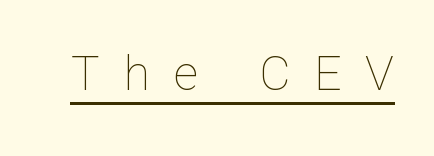
The image shows 48 px thin type, upright; set unusually wide letter spacing (+0.5 em), underlined; low stroke contrast and a medium x-height.
